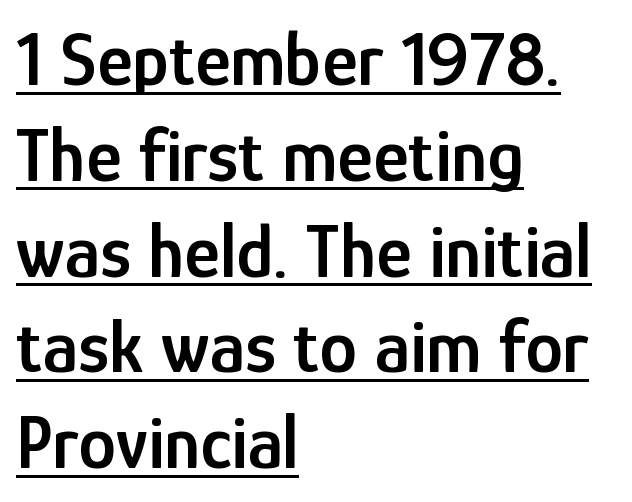
The image shows 76 px semibold, condensed sans-serif type, upright; set left-aligned, normal line spacing (1.26x), normal letter spacing, underlined; low stroke contrast and a medium x-height.
